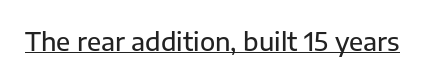
Q: Is the text italic (slanted)? A: No, it is upright.
Q: Is the text underlined? A: Yes.
Q: Is the spacing between letters normal or unusually wide? A: Normal.
